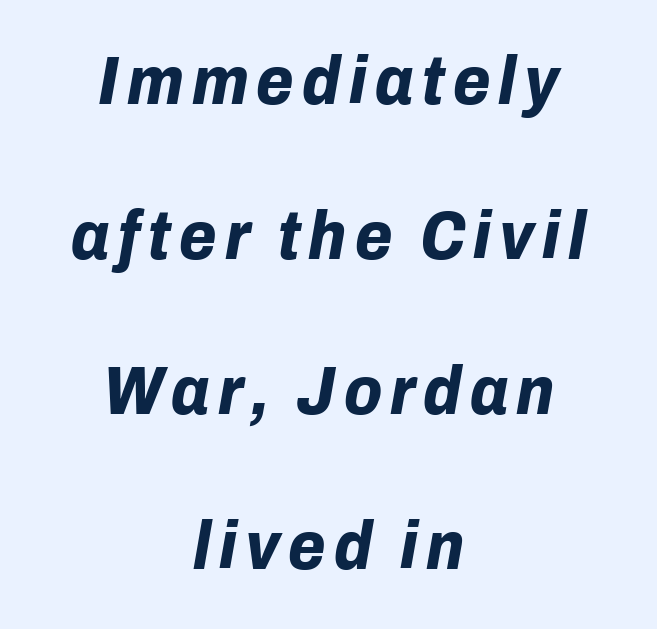
This rendering features lettering with no underline. Character widths vary here, with narrow letters taking less room than wide ones. The setting favours the middle, as headings and verse often do. There's an unmistakable incline to the writing here. Heavy, bold letterforms. Regarding leading, the lines here are spaced well apart.
